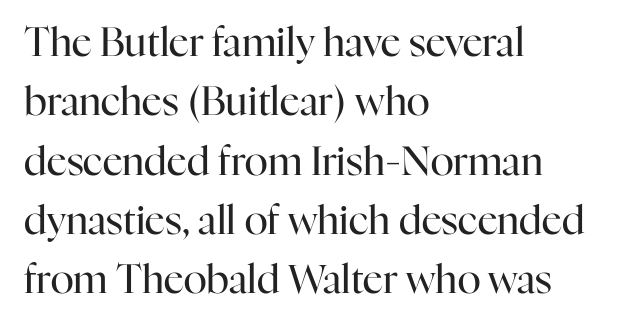
{"serif": "yes", "italic": "no", "bold": "no", "weight": "regular", "width": "normal", "stroke_contrast": "high", "x_height": "medium", "monospaced": "no", "underline": "no", "align": "left", "line_spacing": "normal", "line_spacing_ratio": 1.52, "letter_spacing": "normal", "letter_spacing_em": 0.0, "glyph_px": 39}
